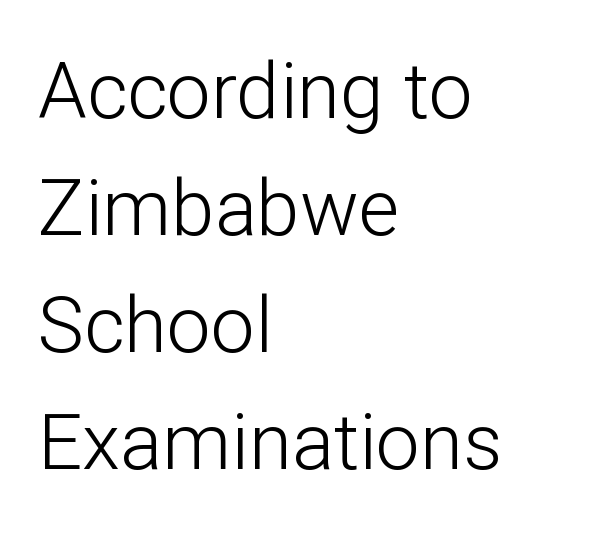
Rows of type keep a routine distance in the vertical direction. Is this a sans? Yes — the strokes have no serifs. Spacing between characters is what you'd get straight out of the box. Each line starts at the same left margin while the right side varies.
